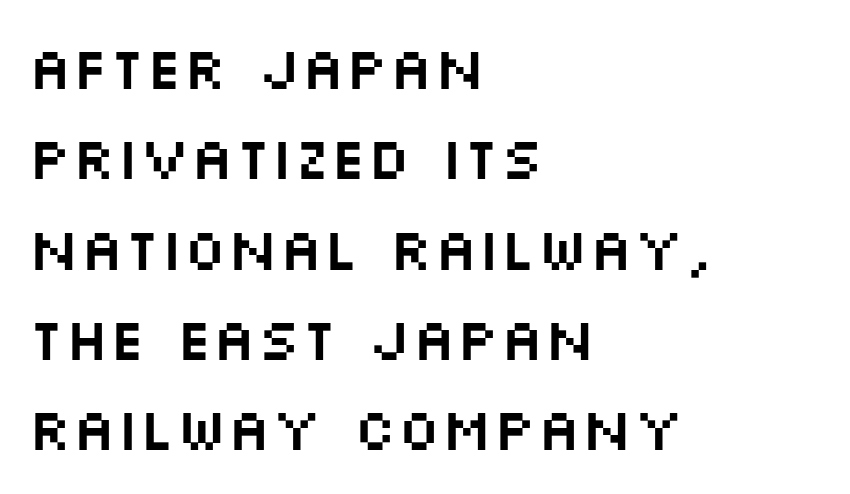
{"serif": "no", "italic": "no", "width": "wide", "stroke_contrast": "medium", "x_height": "large", "monospaced": "no", "underline": "no", "align": "left", "line_spacing": "normal", "line_spacing_ratio": 1.53, "letter_spacing": "normal", "letter_spacing_em": 0.0, "glyph_px": 59}
